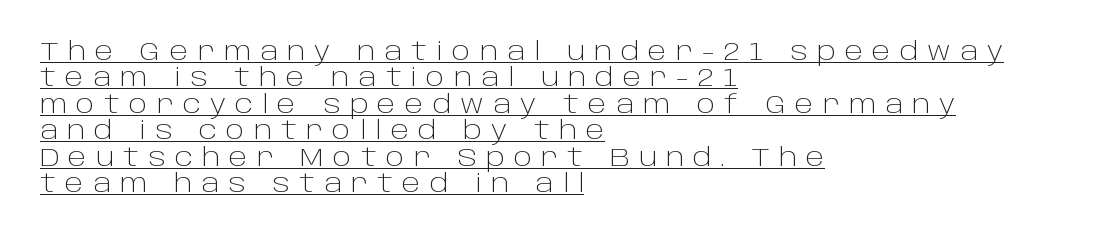
{"italic": "no", "bold": "no", "underline": "yes", "align": "left", "line_spacing": "tight", "line_spacing_ratio": 1.06, "letter_spacing": "wide", "letter_spacing_em": 0.37, "glyph_px": 25}
